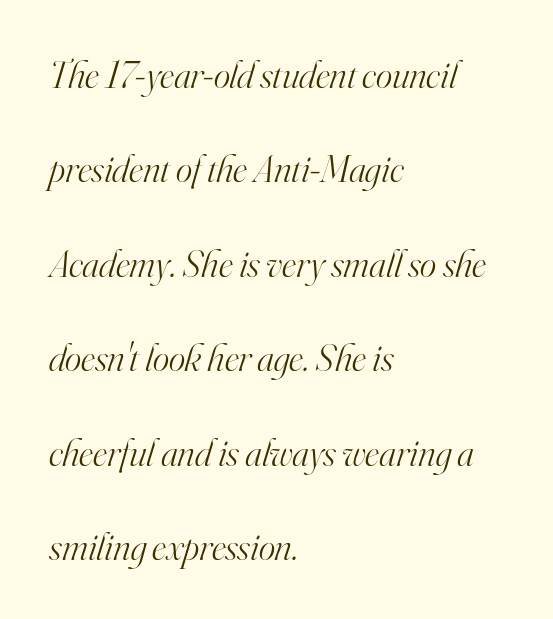
The image shows 39 px light serif type, italic (leaning right); set left-aligned, loose line spacing (2.42x), normal letter spacing, not underlined; high stroke contrast and a small x-height.
